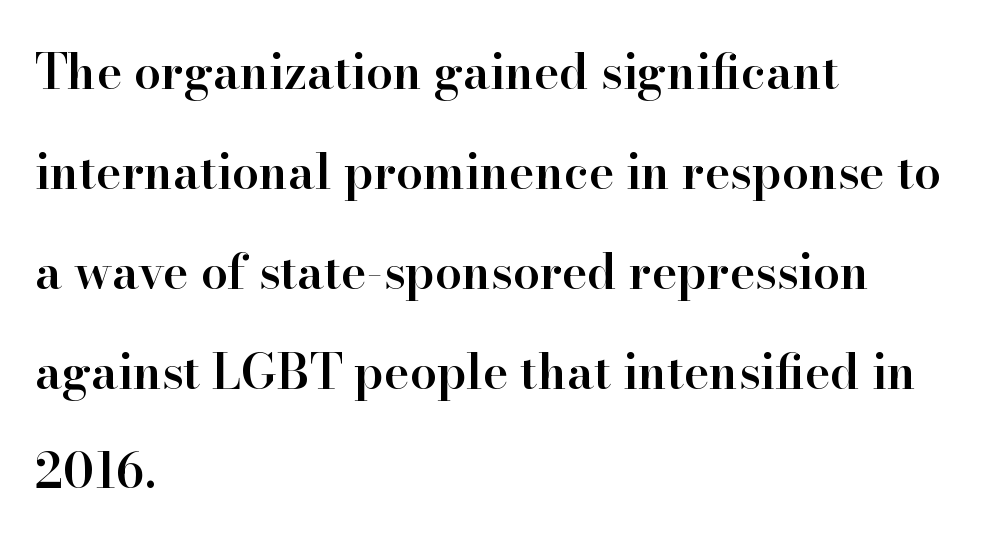
{"serif": "yes", "italic": "no", "bold": "semi", "weight": "semibold", "width": "normal", "stroke_contrast": "high", "x_height": "small", "monospaced": "no", "underline": "no", "align": "left", "line_spacing": "loose", "line_spacing_ratio": 2.08, "letter_spacing": "normal", "letter_spacing_em": 0.0, "glyph_px": 48}
